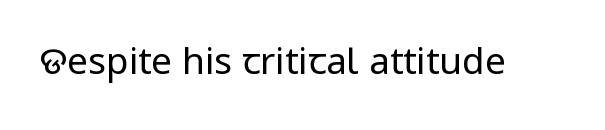
Q: Is the text bold? A: No.
Q: Is the text italic (slanted)? A: No, it is upright.
Q: Is the typeface a serif or a sans-serif typeface? A: Sans-serif.
Q: Is the text underlined? A: No.
Q: Is the spacing between letters normal or unusually wide? A: Normal.
Q: Width (condensed, normal, or wide)? A: Normal.
Q: Stroke contrast? A: Low.
Q: x-height? A: Medium.
Q: Monospaced? A: No.
